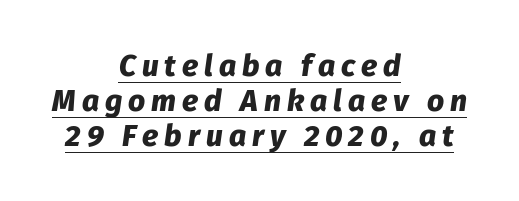
Q: Is the text bold? A: Yes.
Q: Is the text italic (slanted)? A: Yes, it leans right by about 8 degrees.
Q: Is the text underlined? A: Yes.
Q: How is the paragraph aligned? A: Centered.
Q: Is the spacing between letters normal or unusually wide? A: Unusually wide.
Q: Width (condensed, normal, or wide)? A: Normal.
Q: Stroke contrast? A: Low.
Q: x-height? A: Medium.
Q: Monospaced? A: No.
